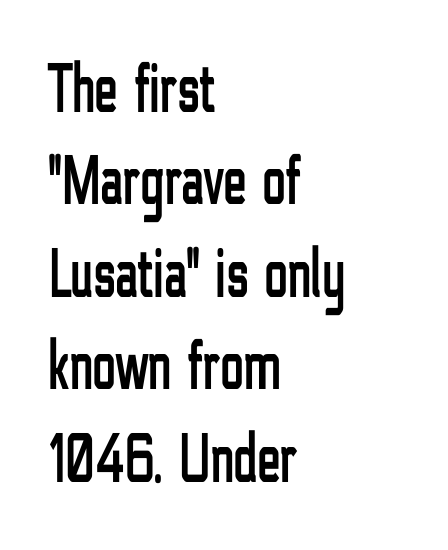
Q: Is the text italic (slanted)? A: No, it is upright.
Q: Is the typeface a serif or a sans-serif typeface? A: Sans-serif.
Q: Is the text underlined? A: No.
Q: How is the paragraph aligned? A: Left-aligned.
Q: Is the spacing between letters normal or unusually wide? A: Normal.
Q: Is the spacing between lines tight, normal or loose? A: Normal.
Q: Width (condensed, normal, or wide)? A: Condensed.
Q: Stroke contrast? A: Low.
Q: x-height? A: Medium.
Q: Monospaced? A: No.
